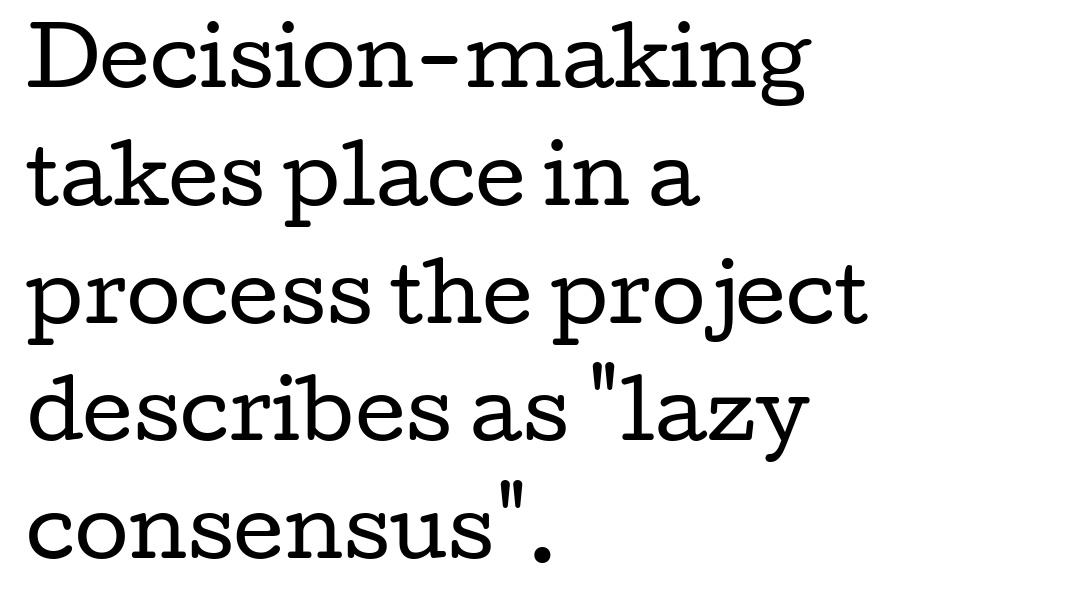
One-word summary of the alignment: left. This sample uses a serif face. Stroke thickness stays within the range of a standard reading face or lighter. Successive baselines arrive at the customary interval. The foot of each line stays bare and open.
